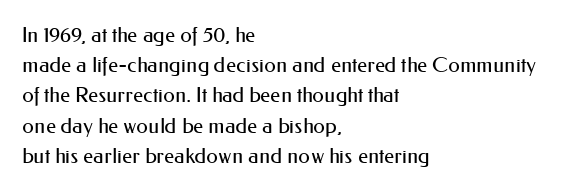
Q: Is the text bold? A: No.
Q: Is the text italic (slanted)? A: No, it is upright.
Q: Is the text underlined? A: No.
Q: How is the paragraph aligned? A: Left-aligned.
Q: Is the spacing between letters normal or unusually wide? A: Normal.
Q: Is the spacing between lines tight, normal or loose? A: Normal.
